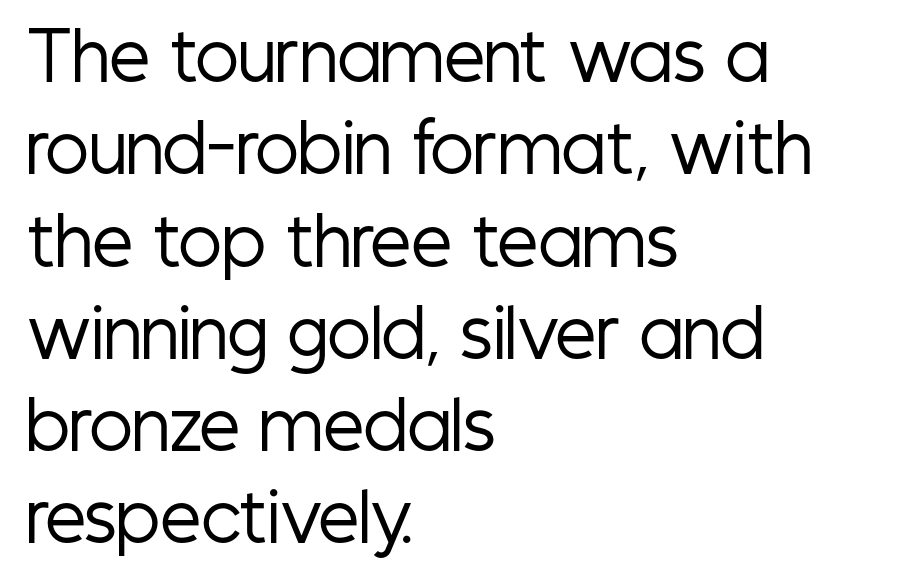
Q: Is the text bold? A: No.
Q: Is the text italic (slanted)? A: No, it is upright.
Q: Is the typeface a serif or a sans-serif typeface? A: Sans-serif.
Q: Is the text underlined? A: No.
Q: How is the paragraph aligned? A: Left-aligned.
Q: Is the spacing between letters normal or unusually wide? A: Normal.
Q: Is the spacing between lines tight, normal or loose? A: Normal.
Q: Width (condensed, normal, or wide)? A: Condensed.
Q: Stroke contrast? A: Low.
Q: x-height? A: Medium.
Q: Monospaced? A: No.
